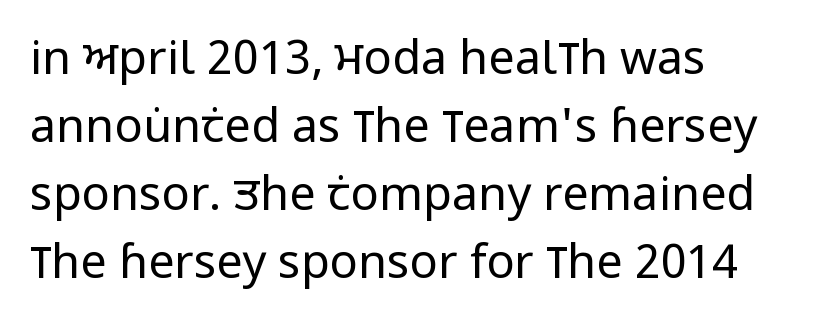
Between one letter and the next there's only the usual sliver of space. Glance below the letters and you will spot only blank space. The type family on display is of the sans-serif kind. The text block is weighted toward the left margin, trailing off unevenly rightward.
